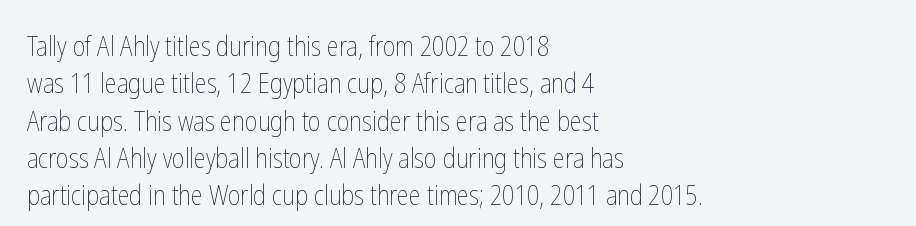
{"italic": "no", "bold": "no", "underline": "no", "align": "left", "line_spacing": "normal", "line_spacing_ratio": 1.38, "letter_spacing": "normal", "letter_spacing_em": 0.0, "glyph_px": 27}
